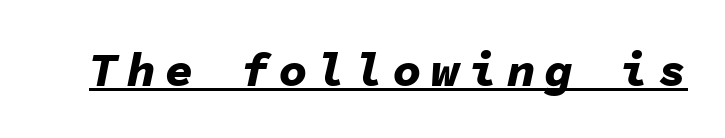
The passage shown is emphatically bold. The passage shown is typed in a monospace face where columns stay perfectly aligned. The specimen includes a rule beneath the text block's lines. Italic: yes, the glyphs are oblique.
